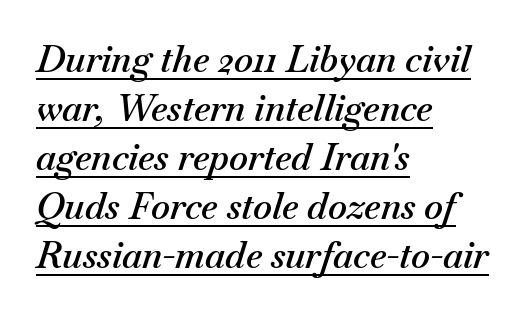
Q: Is the text bold? A: Semi-bold.
Q: Is the text italic (slanted)? A: Yes, it leans right by about 18 degrees.
Q: Is the text underlined? A: Yes.
Q: How is the paragraph aligned? A: Left-aligned.
Q: Is the spacing between letters normal or unusually wide? A: Normal.
Q: Is the spacing between lines tight, normal or loose? A: Normal.
Q: Width (condensed, normal, or wide)? A: Normal.
Q: Stroke contrast? A: Medium.
Q: x-height? A: Small.
Q: Monospaced? A: No.
